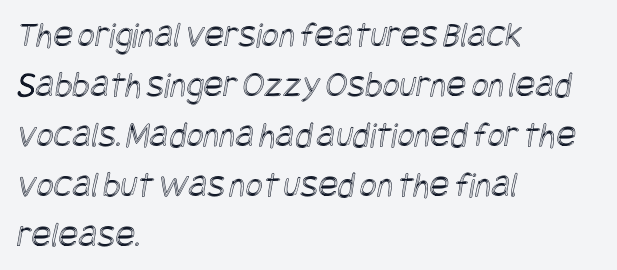
The image shows 37 px condensed type; set left-aligned, normal line spacing (1.35x), normal letter spacing, not underlined; a large x-height.
